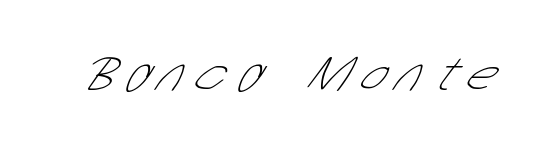
{"serif": "no", "bold": "no", "weight": "thin", "width": "condensed", "stroke_contrast": "low", "x_height": "medium", "monospaced": "no", "underline": "no", "letter_spacing": "wide", "letter_spacing_em": 0.25, "glyph_px": 50}
